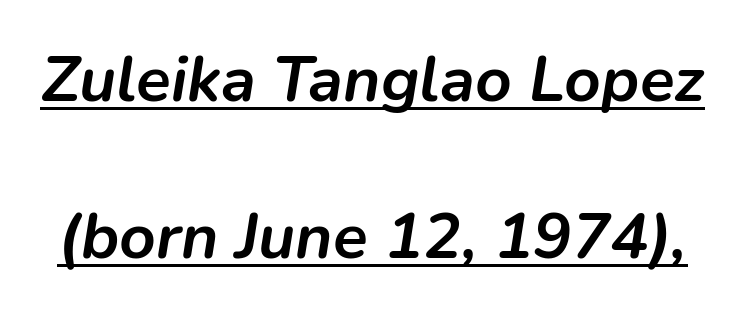
Q: Is the text bold? A: Yes.
Q: Is the text italic (slanted)? A: Yes, it leans right by about 9 degrees.
Q: Is the text underlined? A: Yes.
Q: Is the spacing between letters normal or unusually wide? A: Normal.
Q: Is the spacing between lines tight, normal or loose? A: Loose.
Q: Width (condensed, normal, or wide)? A: Normal.
Q: Stroke contrast? A: Low.
Q: x-height? A: Medium.
Q: Monospaced? A: No.
